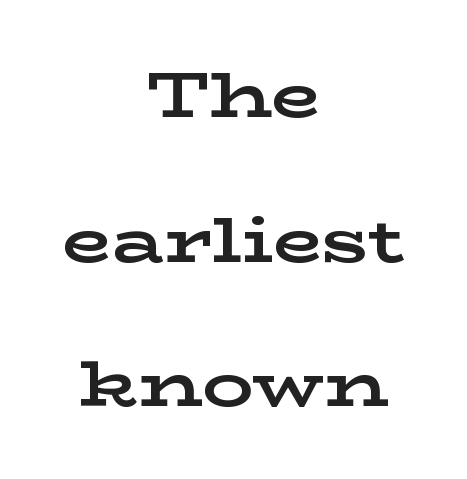
The image shows 64 px bold, wide serif type, upright; set centered, loose line spacing (2.26x), normal letter spacing, not underlined; low stroke contrast and a medium x-height.
